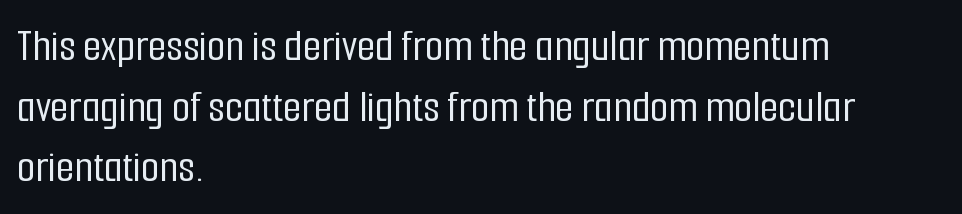
Q: Is the text italic (slanted)? A: No, it is upright.
Q: Is the typeface a serif or a sans-serif typeface? A: Sans-serif.
Q: Is the text underlined? A: No.
Q: How is the paragraph aligned? A: Left-aligned.
Q: Is the spacing between letters normal or unusually wide? A: Normal.
Q: Is the spacing between lines tight, normal or loose? A: Normal.
Q: Width (condensed, normal, or wide)? A: Condensed.
Q: Stroke contrast? A: Low.
Q: x-height? A: Medium.
Q: Monospaced? A: No.
